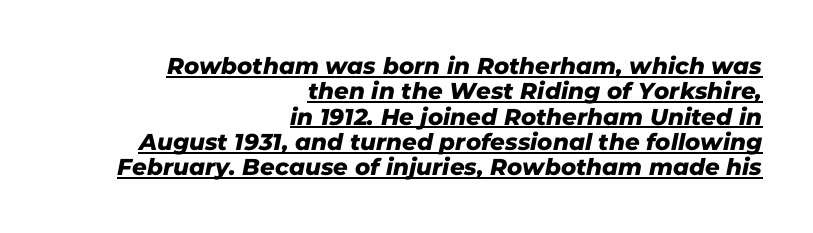
The rendering anchors every line to the right-hand side. Compared with typical paragraphs, the rows here are closer together. Notice how a bar underscores the lettering throughout. Tracking here is standard; glyphs follow each other at the usual distance.
